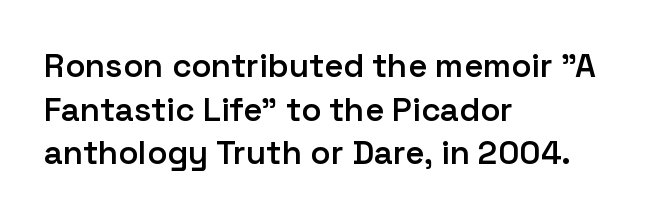
Q: Is the text bold? A: Semi-bold.
Q: Is the text italic (slanted)? A: No, it is upright.
Q: Is the typeface a serif or a sans-serif typeface? A: Sans-serif.
Q: Is the text underlined? A: No.
Q: How is the paragraph aligned? A: Left-aligned.
Q: Is the spacing between letters normal or unusually wide? A: Normal.
Q: Is the spacing between lines tight, normal or loose? A: Normal.
Q: Width (condensed, normal, or wide)? A: Normal.
Q: Stroke contrast? A: Low.
Q: x-height? A: Medium.
Q: Monospaced? A: No.
